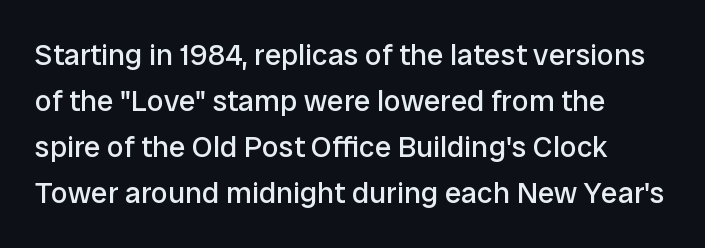
The image shows 30 px regular-weight sans-serif type, upright; set left-aligned, normal line spacing (1.53x), normal letter spacing, not underlined; low stroke contrast and a medium x-height.
